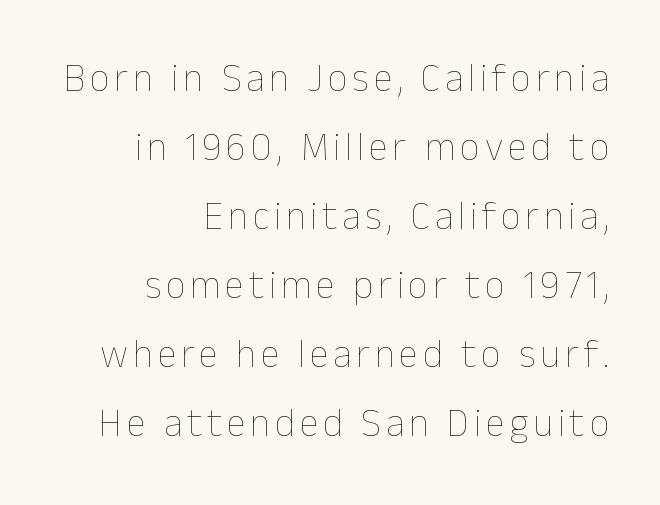
{"italic": "no", "bold": "no", "weight": "thin", "width": "normal", "stroke_contrast": "low", "x_height": "medium", "monospaced": "no", "underline": "no", "align": "right", "line_spacing_ratio": 1.77, "glyph_px": 39}
